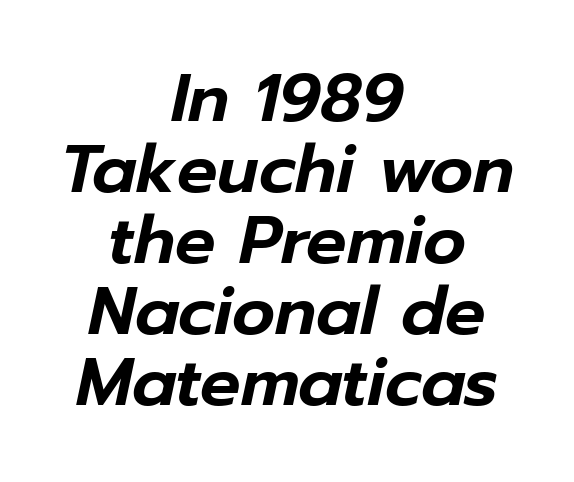
The text carries the slant typical of an italic or oblique font. Check under the words: just untouched page. This block would grow much taller if given ordinary leading; it's compressed now. Visually the block forms a symmetrical silhouette, jagged on both flanks.
